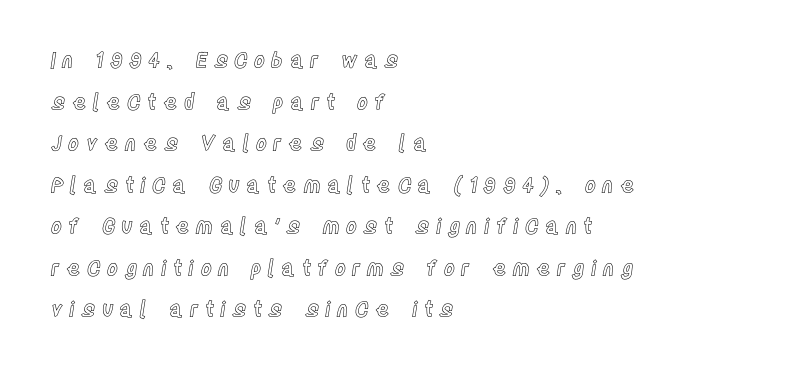
{"underline": "no", "align": "left", "line_spacing": "loose", "line_spacing_ratio": 1.98, "letter_spacing": "wide", "letter_spacing_em": 0.3, "glyph_px": 21}
